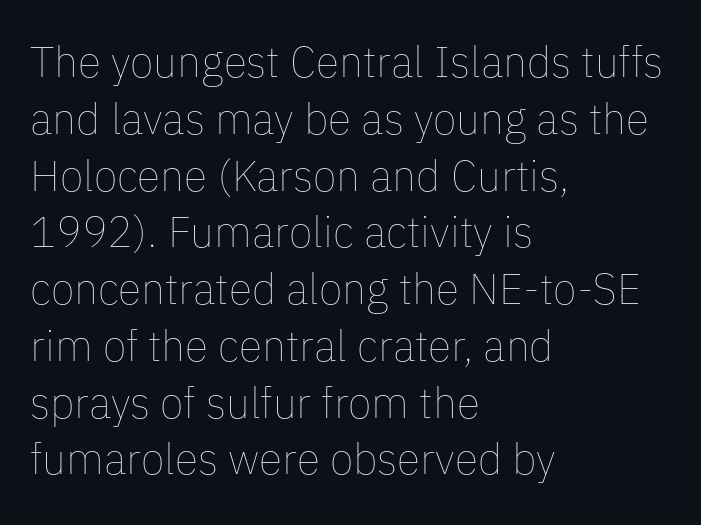
Q: Is the text bold? A: No.
Q: Is the text italic (slanted)? A: No, it is upright.
Q: Is the text underlined? A: No.
Q: How is the paragraph aligned? A: Left-aligned.
Q: Is the spacing between letters normal or unusually wide? A: Normal.
Q: Is the spacing between lines tight, normal or loose? A: Normal.
Q: Width (condensed, normal, or wide)? A: Normal.
Q: Stroke contrast? A: Low.
Q: x-height? A: Medium.
Q: Monospaced? A: No.
